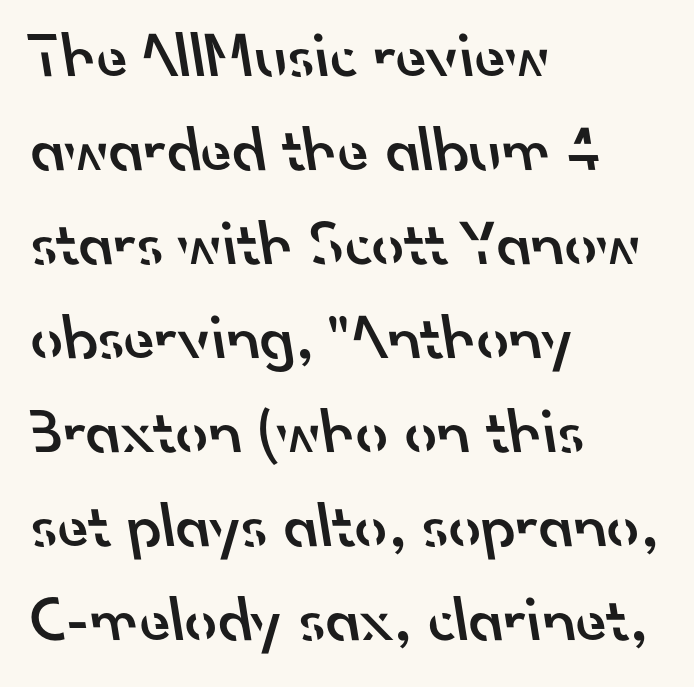
Q: Is the text bold? A: Semi-bold.
Q: Is the typeface a serif or a sans-serif typeface? A: Sans-serif.
Q: Is the text underlined? A: No.
Q: How is the paragraph aligned? A: Left-aligned.
Q: Is the spacing between letters normal or unusually wide? A: Normal.
Q: Is the spacing between lines tight, normal or loose? A: Normal.
Q: Width (condensed, normal, or wide)? A: Normal.
Q: Stroke contrast? A: Low.
Q: x-height? A: Small.
Q: Monospaced? A: No.
